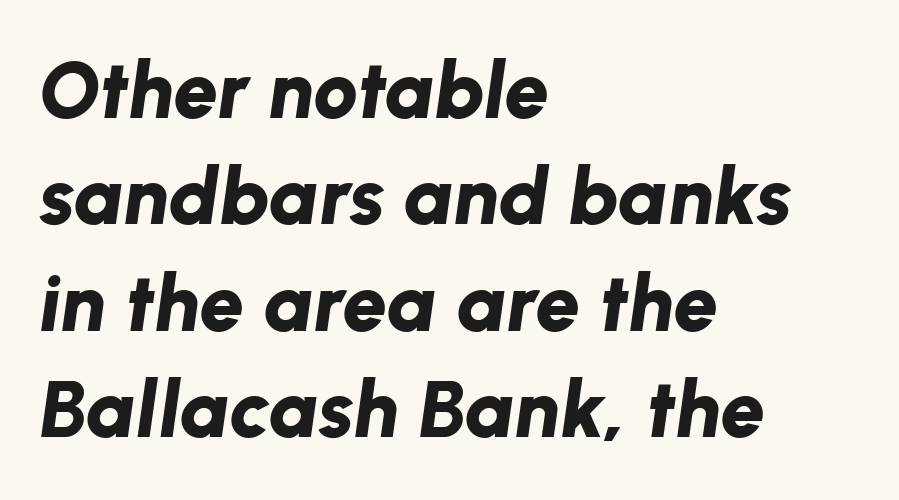
{"italic": "yes", "lean": "right", "slant_degrees": 8, "bold": "yes", "weight": "bold", "width": "normal", "stroke_contrast": "low", "x_height": "medium", "monospaced": "no", "underline": "no", "align": "left", "line_spacing": "normal", "line_spacing_ratio": 1.33, "letter_spacing": "normal", "letter_spacing_em": 0.0, "glyph_px": 80}
